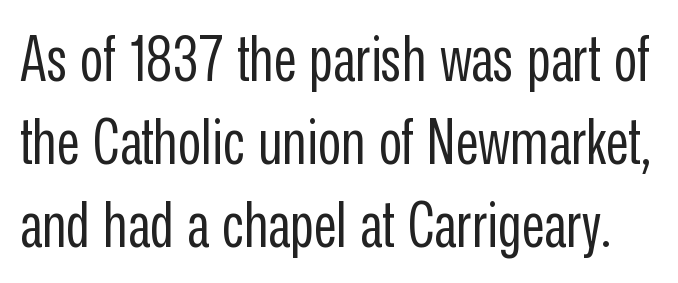
The image shows 63 px regular-weight, condensed sans-serif type, upright; set normal line spacing (1.32x), normal letter spacing, not underlined; low stroke contrast and a medium x-height.
